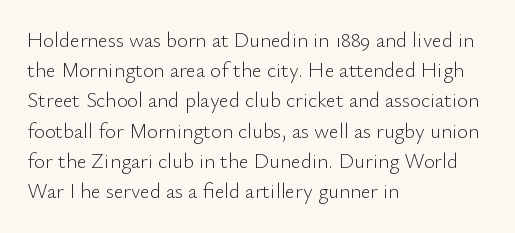
Q: Is the text bold? A: No.
Q: Is the text italic (slanted)? A: No, it is upright.
Q: Is the text underlined? A: No.
Q: How is the paragraph aligned? A: Left-aligned.
Q: Is the spacing between letters normal or unusually wide? A: Normal.
Q: Is the spacing between lines tight, normal or loose? A: Normal.
